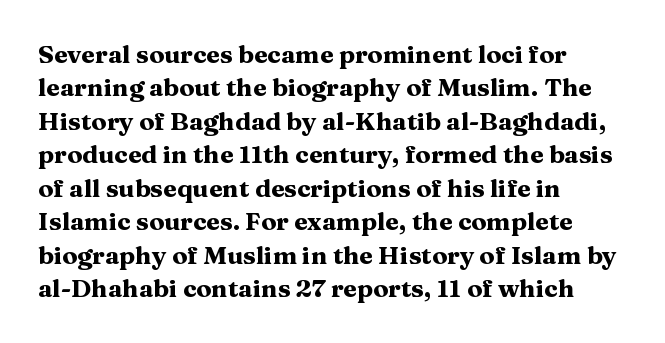
Q: Is the text bold? A: Yes.
Q: Is the text italic (slanted)? A: No, it is upright.
Q: Is the text underlined? A: No.
Q: How is the paragraph aligned? A: Left-aligned.
Q: Is the spacing between letters normal or unusually wide? A: Normal.
Q: Is the spacing between lines tight, normal or loose? A: Normal.
